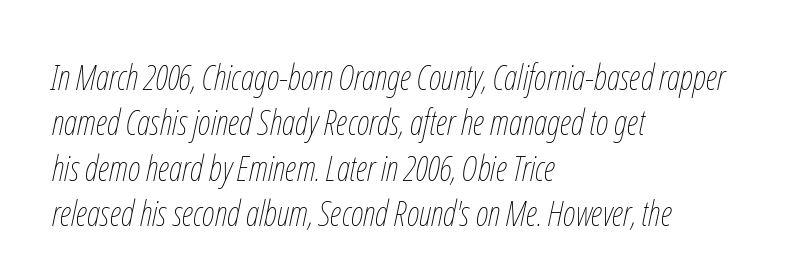
Q: Is the text bold? A: No.
Q: Is the text italic (slanted)? A: Yes, it leans right by about 12 degrees.
Q: Is the text underlined? A: No.
Q: How is the paragraph aligned? A: Left-aligned.
Q: Is the spacing between letters normal or unusually wide? A: Normal.
Q: Is the spacing between lines tight, normal or loose? A: Normal.
Q: Width (condensed, normal, or wide)? A: Condensed.
Q: Stroke contrast? A: Low.
Q: x-height? A: Medium.
Q: Monospaced? A: No.
